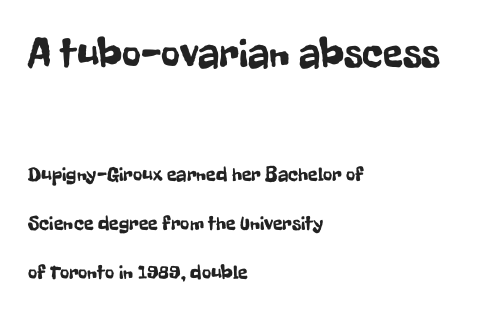
{"serif": "no", "italic": "no", "width": "condensed", "stroke_contrast": "low", "x_height": "medium", "monospaced": "no", "underline": "no", "align": "left", "line_spacing": "loose", "line_spacing_ratio": 2.46, "letter_spacing": "normal", "letter_spacing_em": 0.0, "larger_block": "first", "size_ratio": 2.05, "glyph_px": 41}
